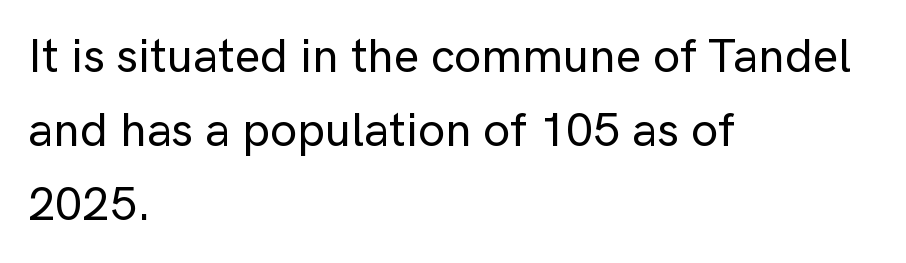
Q: Is the text italic (slanted)? A: No, it is upright.
Q: Is the typeface a serif or a sans-serif typeface? A: Sans-serif.
Q: Is the text underlined? A: No.
Q: How is the paragraph aligned? A: Left-aligned.
Q: Is the spacing between letters normal or unusually wide? A: Normal.
Q: Is the spacing between lines tight, normal or loose? A: Normal.
Q: Width (condensed, normal, or wide)? A: Normal.
Q: Stroke contrast? A: Low.
Q: x-height? A: Medium.
Q: Monospaced? A: No.
